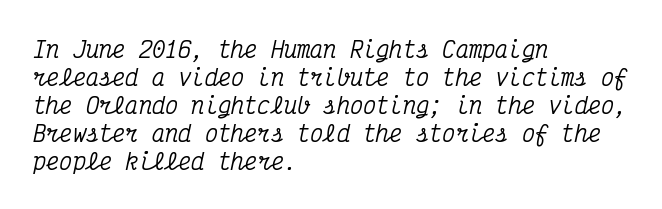
The image shows 22 px text type, italic (leaning right); set left-aligned, normal line spacing (1.27x), normal letter spacing, not underlined.
